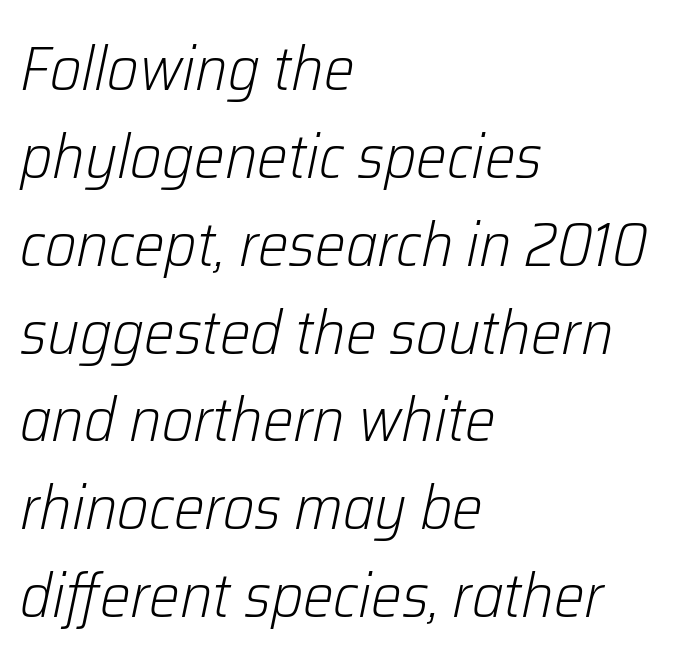
Rule under the text: the space is simply empty. A typesetter would call this proportional, since set widths differ per character. Regular leading. Caption: standard tracking, unaltered.
